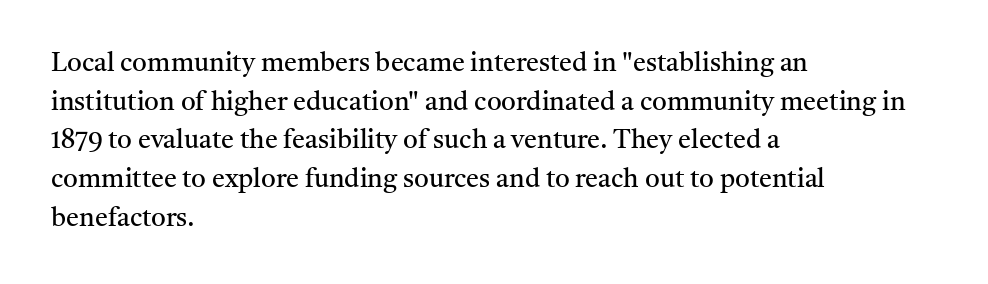
{"italic": "no", "bold": "no", "underline": "no", "align": "left", "line_spacing": "normal", "line_spacing_ratio": 1.49, "letter_spacing": "normal", "letter_spacing_em": 0.0, "glyph_px": 26}
